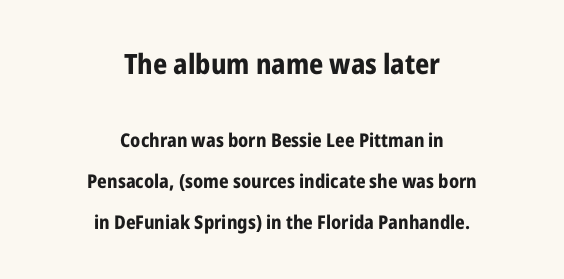
{"serif": "no", "italic": "no", "bold": "yes", "weight": "bold", "width": "condensed", "stroke_contrast": "low", "x_height": "medium", "monospaced": "no", "underline": "no", "align": "center", "line_spacing": "loose", "line_spacing_ratio": 2.14, "letter_spacing": "normal", "letter_spacing_em": 0.0, "larger_block": "first", "size_ratio": 1.47, "glyph_px": 28}
